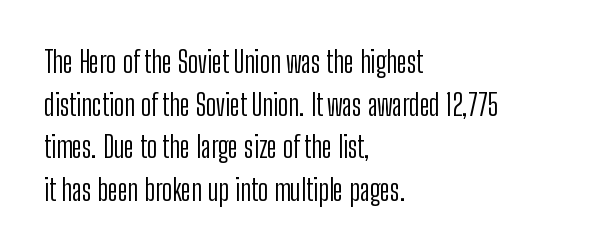
Q: Is the text bold? A: No.
Q: Is the text italic (slanted)? A: No, it is upright.
Q: Is the typeface a serif or a sans-serif typeface? A: Sans-serif.
Q: Is the text underlined? A: No.
Q: How is the paragraph aligned? A: Left-aligned.
Q: Is the spacing between letters normal or unusually wide? A: Normal.
Q: Is the spacing between lines tight, normal or loose? A: Normal.
Q: Width (condensed, normal, or wide)? A: Condensed.
Q: Stroke contrast? A: Low.
Q: x-height? A: Medium.
Q: Monospaced? A: No.
